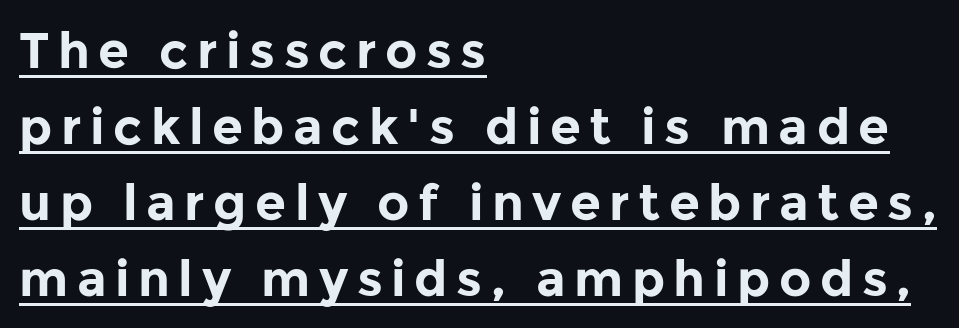
Q: Is the text bold? A: Yes.
Q: Is the text italic (slanted)? A: No, it is upright.
Q: Is the typeface a serif or a sans-serif typeface? A: Sans-serif.
Q: Is the text underlined? A: Yes.
Q: How is the paragraph aligned? A: Left-aligned.
Q: Is the spacing between lines tight, normal or loose? A: Normal.
Q: Width (condensed, normal, or wide)? A: Normal.
Q: Stroke contrast? A: Low.
Q: x-height? A: Medium.
Q: Monospaced? A: No.
